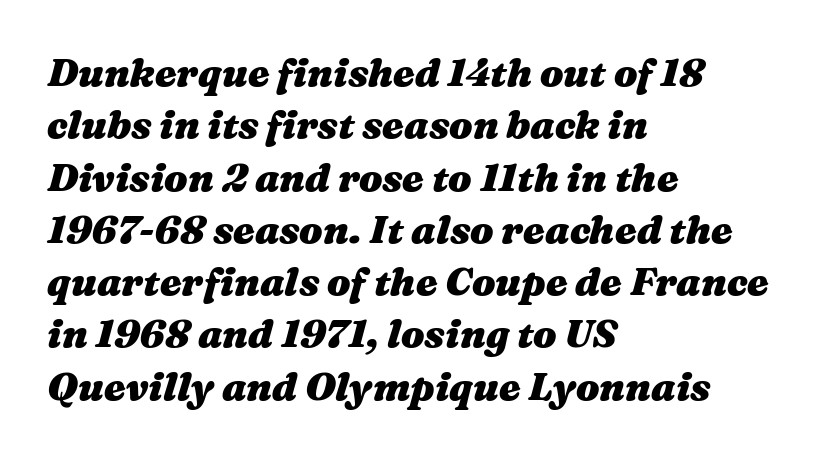
The type is set solid horizontally, with unmodified tracking. Leftover space on each line is placed entirely after the last word. The zone under the glyphs is completely vacant. The glyphs have the mass of a bold cut.
